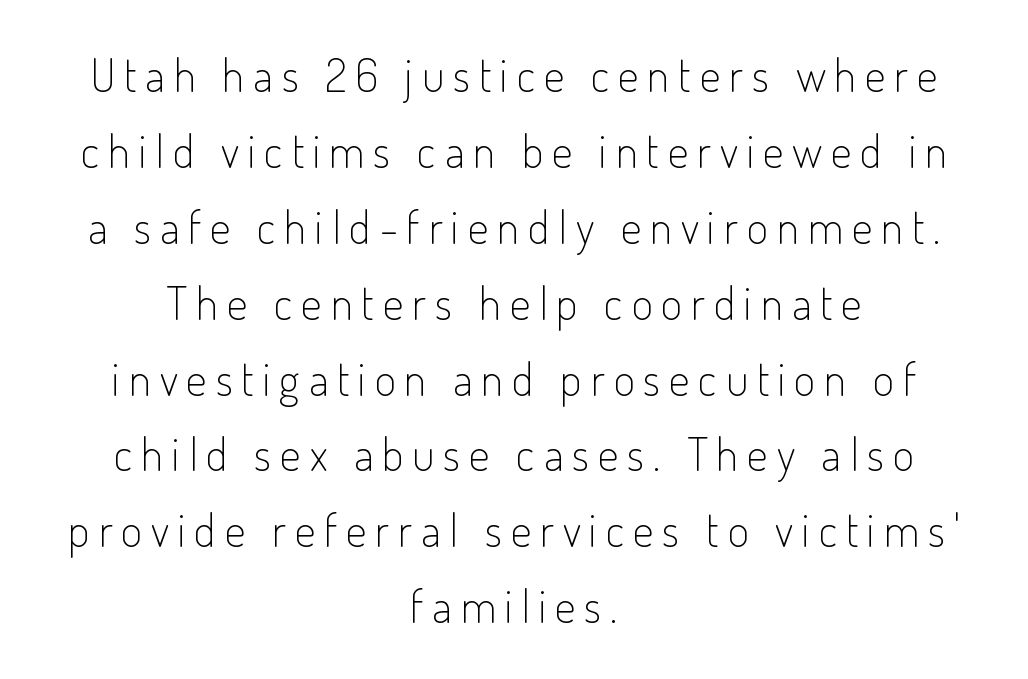
The image shows 46 px light, condensed sans-serif type, upright; set centered, normal line spacing (1.65x), not underlined; low stroke contrast and a small x-height.
